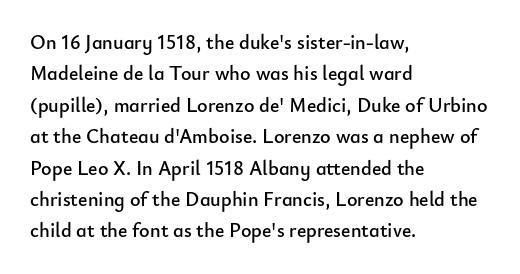
The image shows 20 px text type, upright; set left-aligned, normal line spacing (1.57x), normal letter spacing, not underlined.
